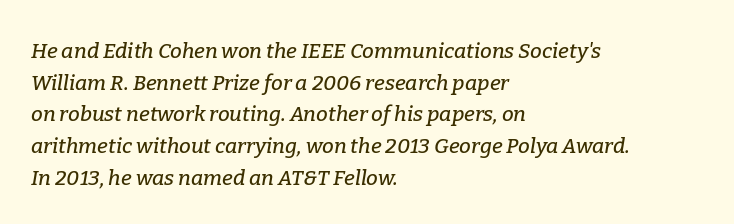
{"italic": "yes", "lean": "right", "slant_degrees": 9, "underline": "no", "align": "left", "line_spacing": "normal", "line_spacing_ratio": 1.51, "letter_spacing": "normal", "letter_spacing_em": 0.0, "glyph_px": 21}
